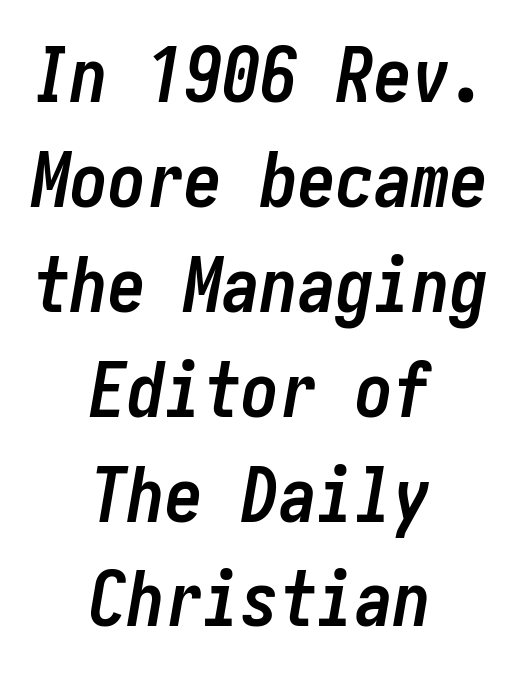
The image shows 76 px semibold, condensed type, italic (leaning right); set centered, normal line spacing (1.38x), normal letter spacing, not underlined; low stroke contrast and a medium x-height.
